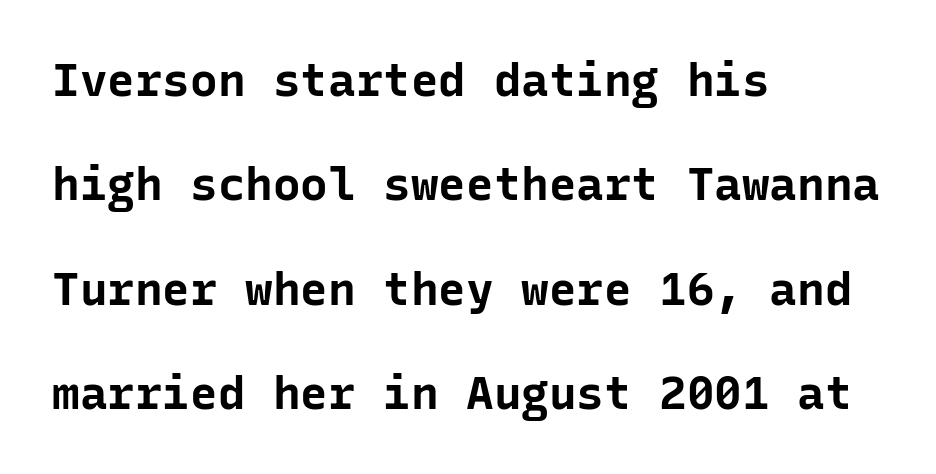
Successive baselines arrive slowly, with a big drop between each. Think of a typewriter: that constant character pitch is what you see here. The rag falls on the right side of this text block. The characters look thick and weighty, a clear bold. Glance below the letters and you will spot only blank space. In terms of letterform style, serifs are entirely absent.
